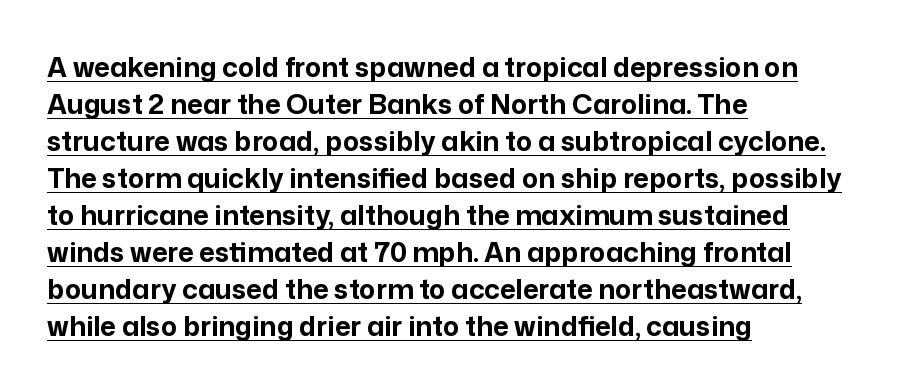
The specimen includes a rule beneath the text block's lines. Nobody touched the tracking dial on this one. The text block is weighted toward the left margin, trailing off unevenly rightward. The face used here has the dense, thick strokes of a bold.
